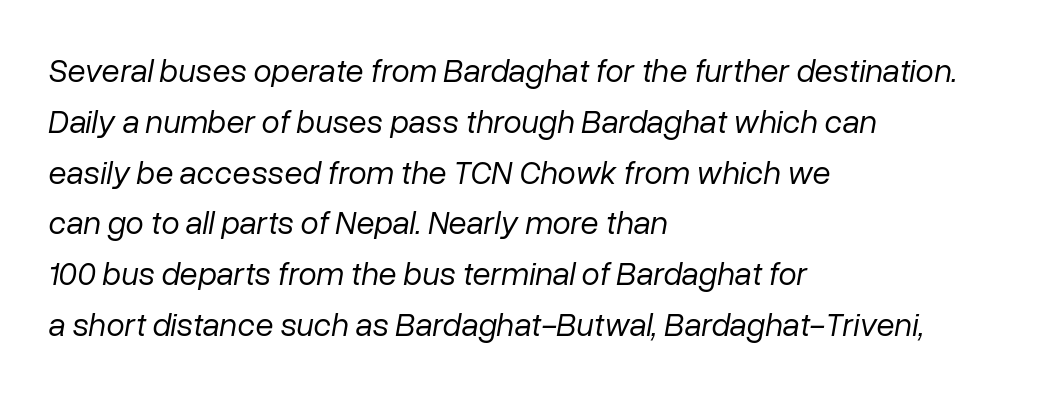
{"italic": "yes", "lean": "right", "slant_degrees": 10, "bold": "no", "weight": "regular", "width": "normal", "stroke_contrast": "low", "x_height": "medium", "monospaced": "no", "underline": "no", "align": "left", "line_spacing": "normal", "line_spacing_ratio": 1.54, "letter_spacing": "normal", "letter_spacing_em": 0.0, "glyph_px": 33}
